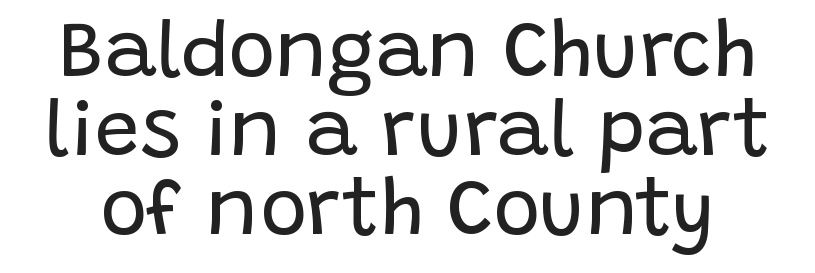
{"serif": "no", "italic": "no", "bold": "no", "weight": "regular", "width": "normal", "stroke_contrast": "low", "x_height": "large", "monospaced": "no", "underline": "no", "line_spacing": "tight", "line_spacing_ratio": 1.0, "letter_spacing": "normal", "letter_spacing_em": 0.0, "glyph_px": 79}
